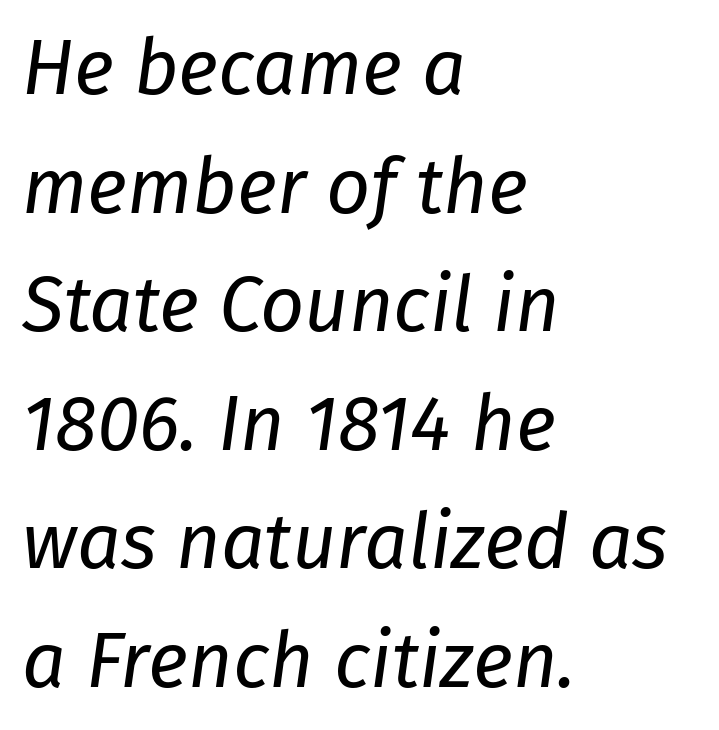
{"italic": "yes", "lean": "right", "slant_degrees": 8, "bold": "no", "weight": "regular", "width": "normal", "stroke_contrast": "low", "x_height": "medium", "monospaced": "no", "underline": "no", "align": "left", "line_spacing": "normal", "line_spacing_ratio": 1.54, "letter_spacing": "normal", "letter_spacing_em": 0.0, "glyph_px": 77}
